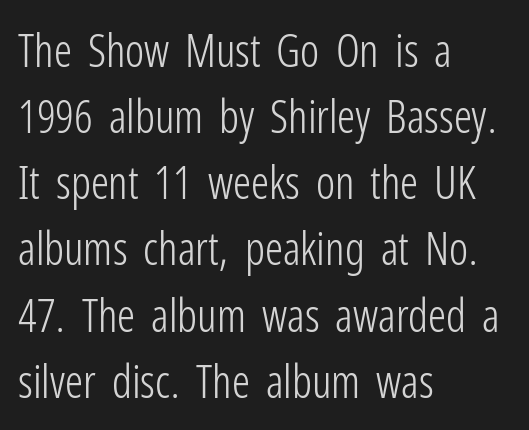
Inter-character spacing is left at the font's built-in metrics. The lines in this sample share a left origin and differ only in where they stop. Do the characters align in a grid? No, the font is proportional. On a weight scale, this lands at 450 or below. Regular leading. Rule under the text: the space is simply empty.
